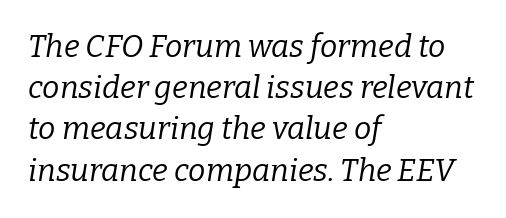
There is no visible air inserted between adjacent glyphs. This sample uses an oblique cut, with every glyph tilted off the vertical. Descender tails drop into unmarked territory. Weight class: somewhere from thin through regular.
